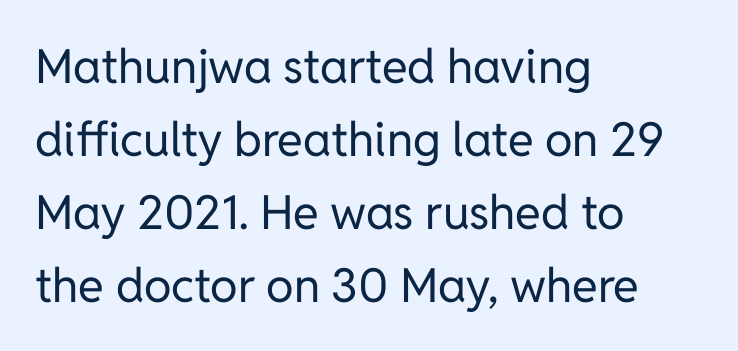
Q: Is the text bold? A: No.
Q: Is the text italic (slanted)? A: No, it is upright.
Q: Is the typeface a serif or a sans-serif typeface? A: Sans-serif.
Q: Is the text underlined? A: No.
Q: How is the paragraph aligned? A: Left-aligned.
Q: Is the spacing between letters normal or unusually wide? A: Normal.
Q: Is the spacing between lines tight, normal or loose? A: Normal.
Q: Width (condensed, normal, or wide)? A: Normal.
Q: Stroke contrast? A: Low.
Q: x-height? A: Medium.
Q: Monospaced? A: No.
